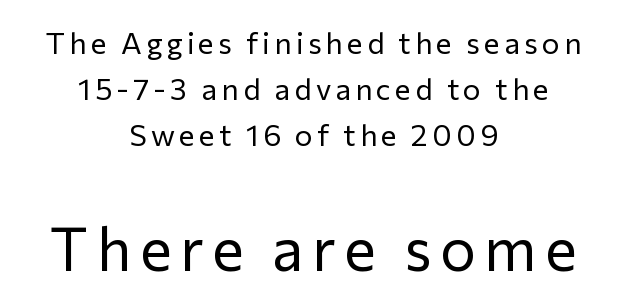
The image shows 60 px regular-weight sans-serif type, upright; set centered, normal line spacing (1.53x), not underlined; the second (bottom) block is 2.0x larger; low stroke contrast and a medium x-height.
